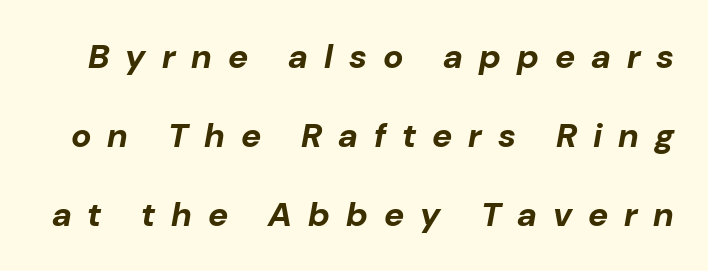
{"italic": "yes", "lean": "right", "slant_degrees": 10, "bold": "yes", "weight": "bold", "width": "normal", "stroke_contrast": "low", "x_height": "medium", "monospaced": "no", "underline": "no", "line_spacing": "loose", "line_spacing_ratio": 2.32, "letter_spacing": "wide", "letter_spacing_em": 0.47, "glyph_px": 34}
